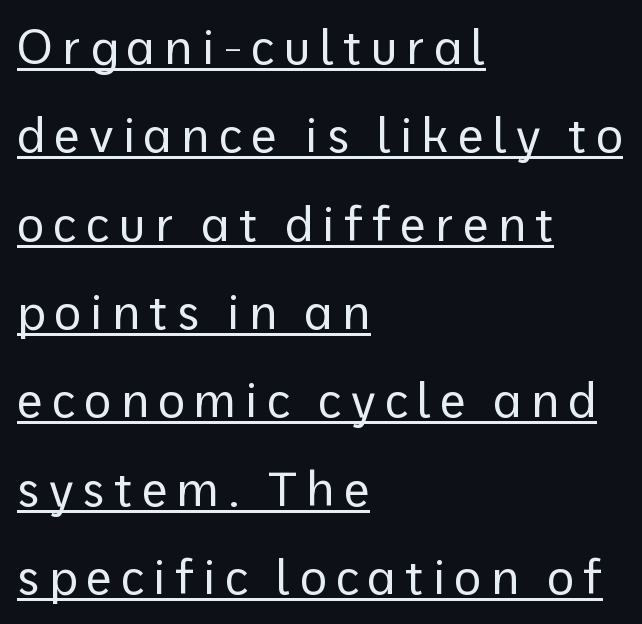
The image shows 47 px regular-weight sans-serif type, upright; set left-aligned, line spacing 1.88x, underlined; low stroke contrast and a medium x-height.
